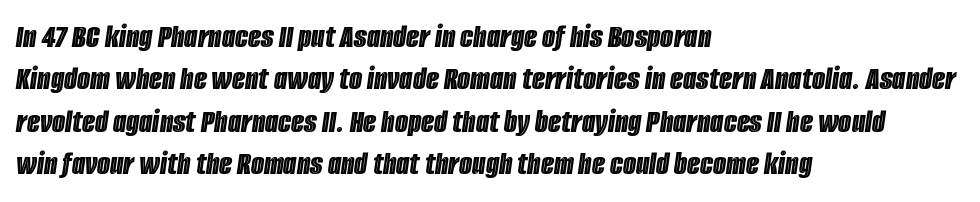
The image shows 34 px condensed type, italic (leaning right); set left-aligned, normal line spacing (1.25x), normal letter spacing, not underlined; a large x-height.
